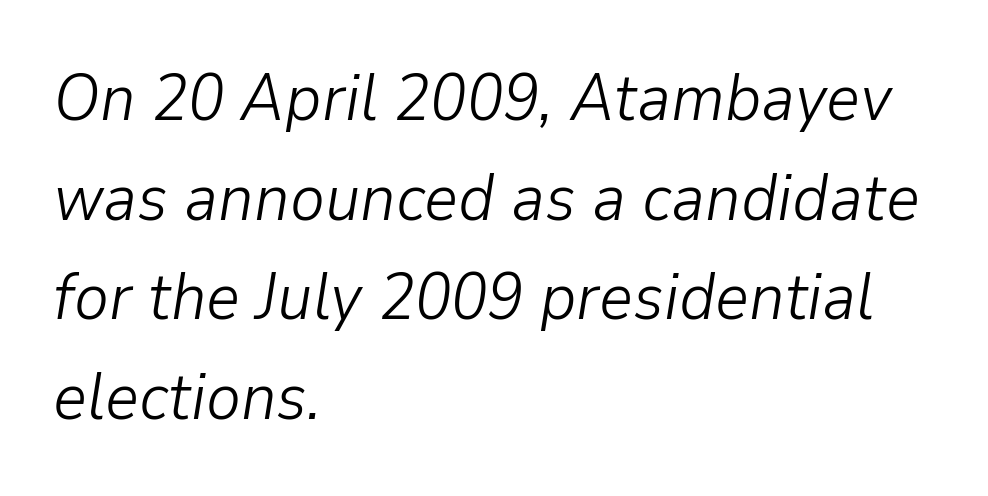
{"italic": "yes", "lean": "right", "slant_degrees": 9, "bold": "no", "weight": "light", "width": "normal", "stroke_contrast": "low", "x_height": "medium", "monospaced": "no", "underline": "no", "align": "left", "line_spacing": "normal", "line_spacing_ratio": 1.51, "letter_spacing": "normal", "letter_spacing_em": 0.0, "glyph_px": 66}
